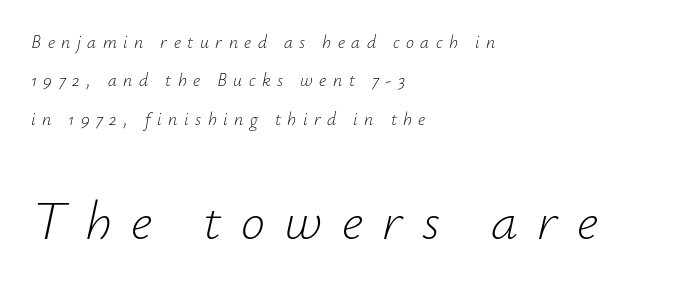
{"italic": "yes", "lean": "right", "slant_degrees": 12, "bold": "no", "weight": "light", "width": "normal", "stroke_contrast": "low", "x_height": "small", "monospaced": "no", "underline": "no", "align": "left", "line_spacing": "loose", "line_spacing_ratio": 2.13, "letter_spacing": "wide", "letter_spacing_em": 0.36, "larger_block": "second", "size_ratio": 3.0, "glyph_px": 54}
